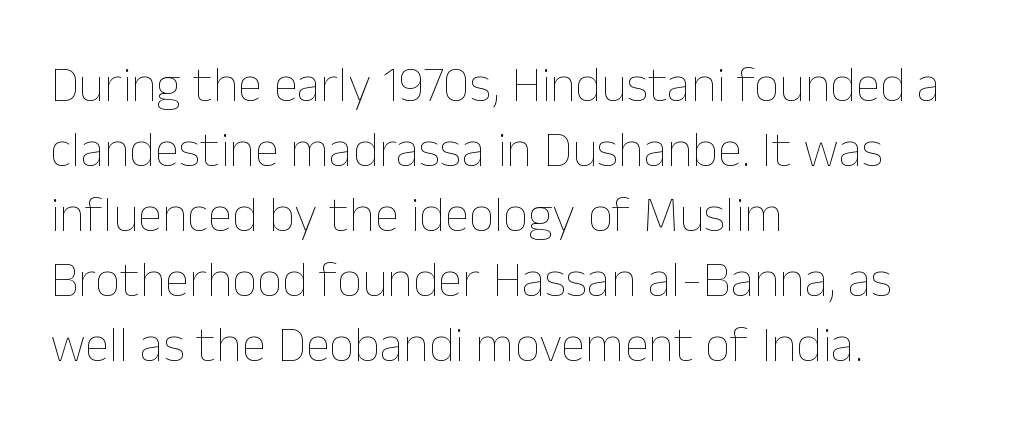
Q: Is the text bold? A: No.
Q: Is the text italic (slanted)? A: No, it is upright.
Q: Is the text underlined? A: No.
Q: How is the paragraph aligned? A: Left-aligned.
Q: Is the spacing between letters normal or unusually wide? A: Normal.
Q: Is the spacing between lines tight, normal or loose? A: Normal.
Q: Width (condensed, normal, or wide)? A: Normal.
Q: Stroke contrast? A: Low.
Q: x-height? A: Medium.
Q: Monospaced? A: No.
